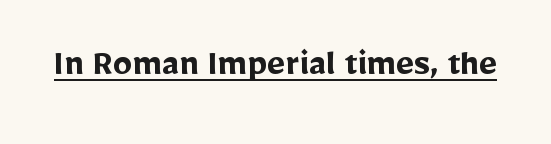
The letters stand straight up with perfectly vertical stems. Summary of weight: heavy, a full bold. Each letter keeps its own natural width here, so spacing adapts to shape. No extra tracking has been applied to these lines. Each letter's strokes conclude bluntly, with no projecting serifs.
